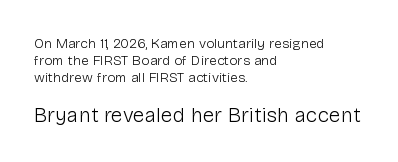
{"italic": "no", "bold": "no", "underline": "no", "align": "left", "line_spacing_ratio": 1.21, "letter_spacing": "normal", "letter_spacing_em": 0.0, "larger_block": "second", "size_ratio": 1.5, "glyph_px": 21}
